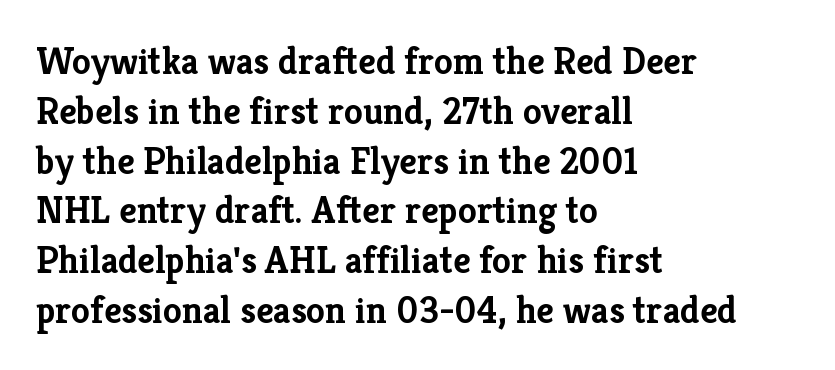
The image shows 38 px semibold serif type, upright; set left-aligned, normal line spacing (1.31x), normal letter spacing, not underlined; low stroke contrast and a medium x-height.
